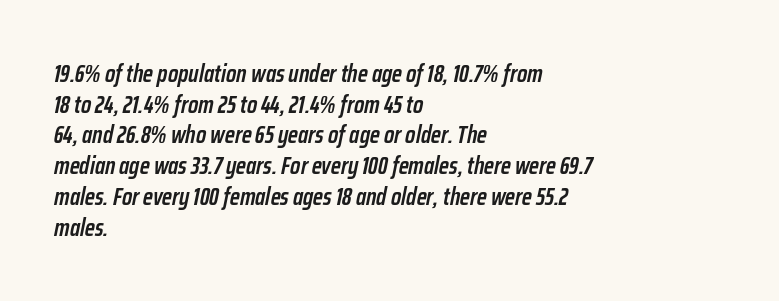
{"italic": "yes", "lean": "right", "slant_degrees": 12, "bold": "semi", "underline": "no", "align": "left", "line_spacing": "normal", "line_spacing_ratio": 1.28, "letter_spacing": "normal", "letter_spacing_em": 0.0, "glyph_px": 24}
